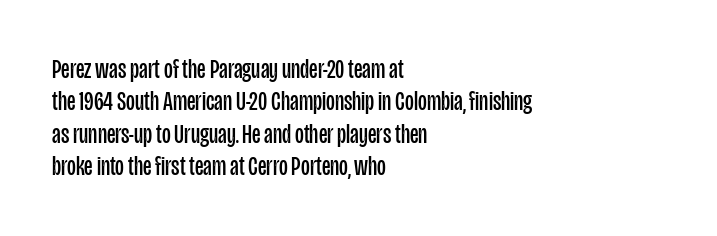
{"italic": "no", "bold": "no", "underline": "no", "align": "left", "line_spacing_ratio": 1.2, "letter_spacing": "normal", "letter_spacing_em": 0.0, "glyph_px": 27}
